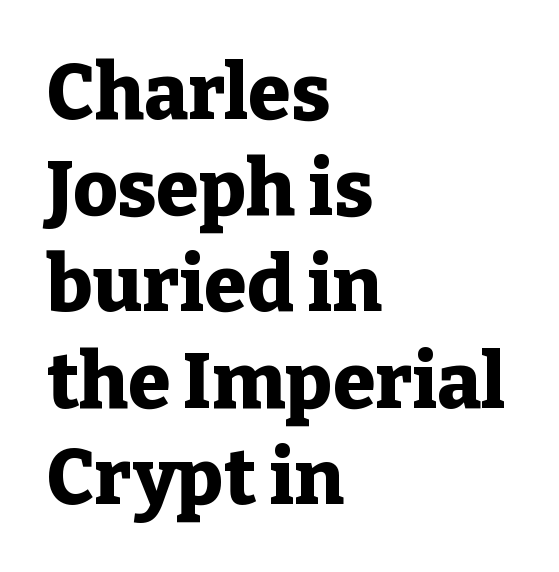
Q: Is the text bold? A: Yes.
Q: Is the text italic (slanted)? A: No, it is upright.
Q: Is the typeface a serif or a sans-serif typeface? A: Serif.
Q: Is the text underlined? A: No.
Q: How is the paragraph aligned? A: Left-aligned.
Q: Is the spacing between letters normal or unusually wide? A: Normal.
Q: Is the spacing between lines tight, normal or loose? A: Normal.
Q: Width (condensed, normal, or wide)? A: Normal.
Q: Stroke contrast? A: Low.
Q: x-height? A: Medium.
Q: Monospaced? A: No.
